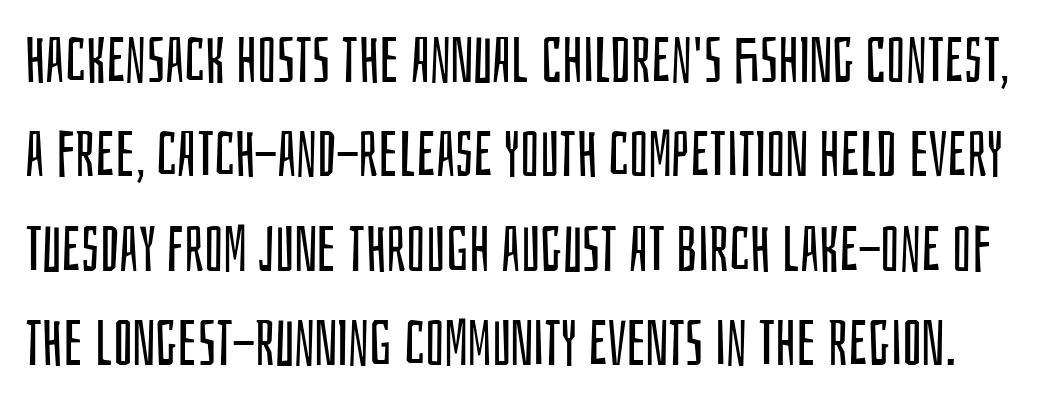
The image shows 63 px regular-weight, condensed sans-serif type, upright; set normal line spacing (1.5x), normal letter spacing, not underlined; low stroke contrast and a large x-height.
